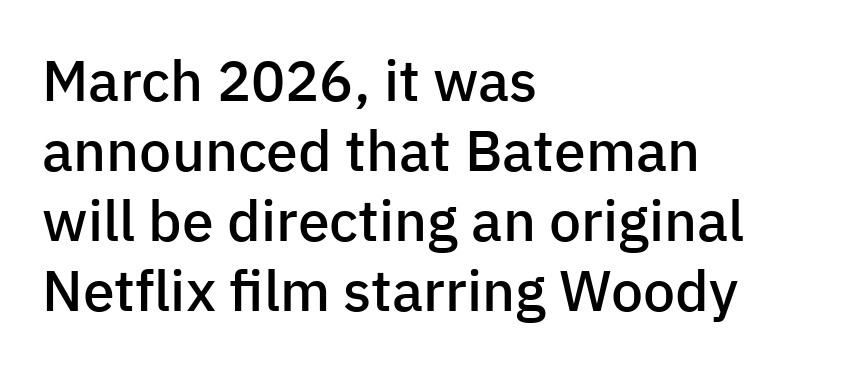
A typesetter would mark this as roman, not italic. On the weight axis this lands at semibold, roughly 600. Where is the straight margin? On the left. The letterforms sit shoulder to shoulder at normal distance.
